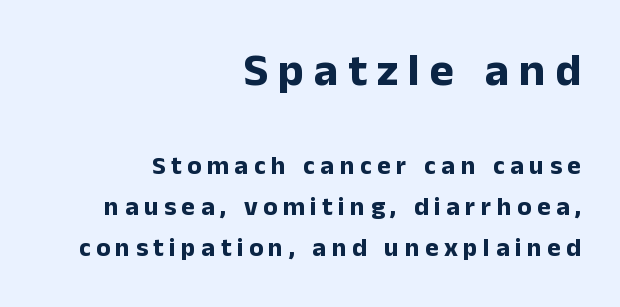
Every character sits straight up, as roman type does. Notice how descenders clear the ascenders below comfortably — that's standard leading. Set as a true bold cut, around the 700 mark. This rendering widens character spacing well past its baseline value. Larger block? The one above; the one below is distinctly smaller.
